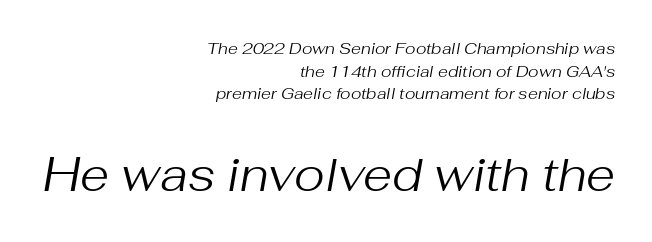
A typesetter would mark this as italic. No letter is thick-stroked: the sample isn't bold. Compared with typical paragraphs, the rows here are spaced about the same. The tracking reads as untouched default to a designer's eye.
